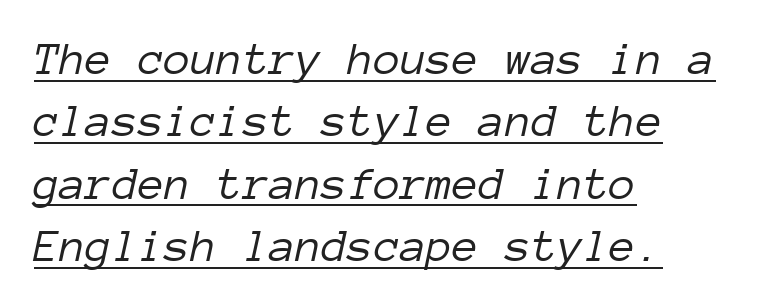
{"italic": "yes", "lean": "right", "slant_degrees": 12, "bold": "no", "weight": "light", "width": "normal", "stroke_contrast": "low", "x_height": "medium", "monospaced": "yes", "underline": "yes", "align": "left", "line_spacing": "normal", "line_spacing_ratio": 1.3, "letter_spacing": "normal", "letter_spacing_em": 0.0, "glyph_px": 48}
